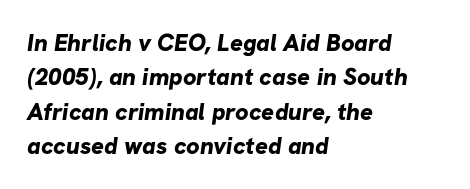
{"bold": "yes", "underline": "no", "align": "left", "line_spacing": "normal", "line_spacing_ratio": 1.43, "letter_spacing": "normal", "letter_spacing_em": 0.0, "glyph_px": 24}
